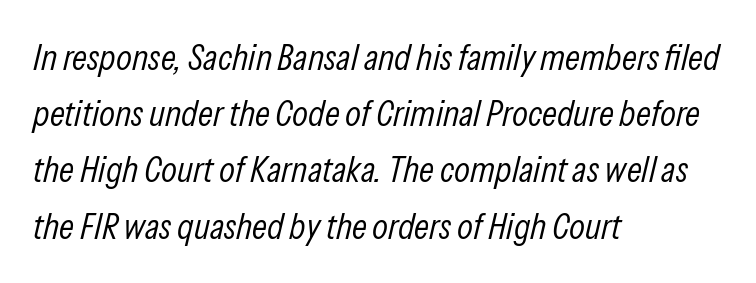
The image shows 37 px light, condensed type, italic (leaning right); set left-aligned, normal line spacing (1.52x), normal letter spacing, not underlined; low stroke contrast and a medium x-height.
